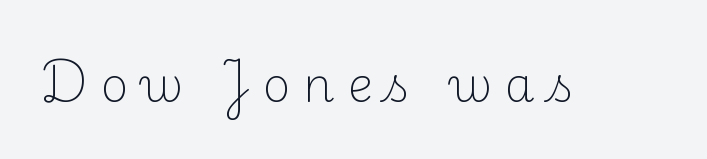
The face used here is proportionally spaced, like ordinary book or web type. Glyph-to-glyph distance is far greater than everyday printed text. The typeface chosen for these lines features serifs. Nope, not italic — everything's standing straight.
